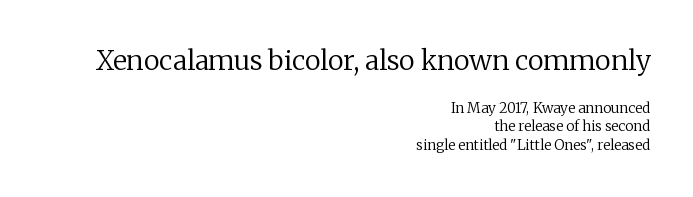
Q: Is the text bold? A: No.
Q: Is the text italic (slanted)? A: No, it is upright.
Q: Is the text underlined? A: No.
Q: How is the paragraph aligned? A: Right-aligned.
Q: Is the spacing between letters normal or unusually wide? A: Normal.
Q: Is the spacing between lines tight, normal or loose? A: Normal.
Q: Which block of text is set in a larger size, the first (top) or the second (bottom)? A: The first (top) one.
